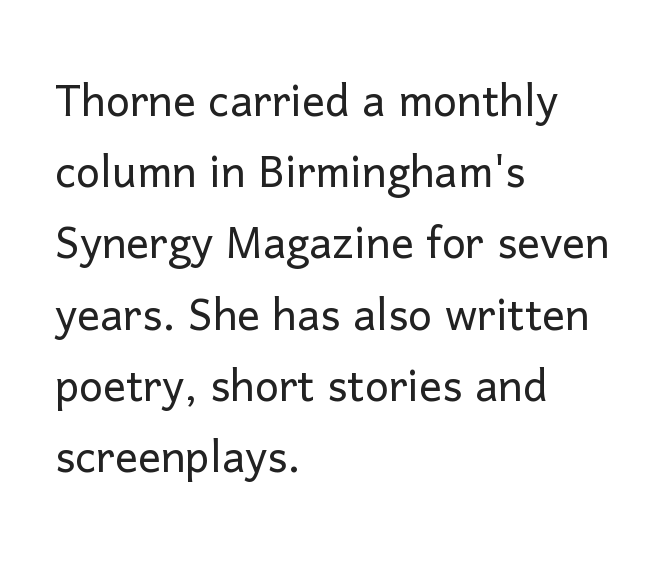
Q: Is the text bold? A: No.
Q: Is the text italic (slanted)? A: No, it is upright.
Q: Is the typeface a serif or a sans-serif typeface? A: Sans-serif.
Q: Is the text underlined? A: No.
Q: How is the paragraph aligned? A: Left-aligned.
Q: Is the spacing between letters normal or unusually wide? A: Normal.
Q: Is the spacing between lines tight, normal or loose? A: Normal.
Q: Width (condensed, normal, or wide)? A: Normal.
Q: Stroke contrast? A: Low.
Q: x-height? A: Medium.
Q: Monospaced? A: No.
